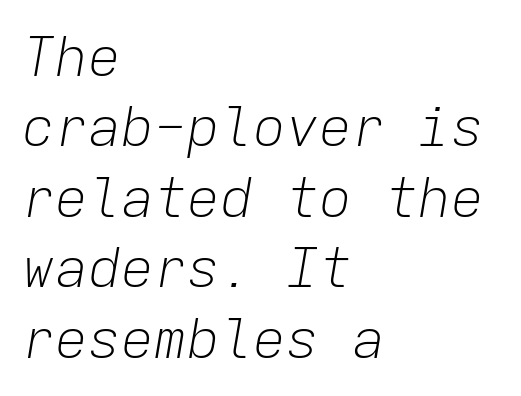
{"italic": "yes", "lean": "right", "slant_degrees": 9, "bold": "no", "weight": "light", "width": "normal", "stroke_contrast": "low", "x_height": "medium", "monospaced": "yes", "underline": "no", "align": "left", "line_spacing": "normal", "line_spacing_ratio": 1.28, "letter_spacing": "normal", "letter_spacing_em": 0.0, "glyph_px": 55}
